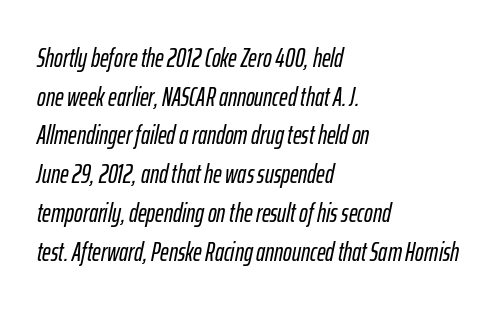
The space beneath each line is pristine and unruled. Students, observe: this is what conventionally led text looks like. Slanted lettering throughout. The type is set solid horizontally, with unmodified tracking.
